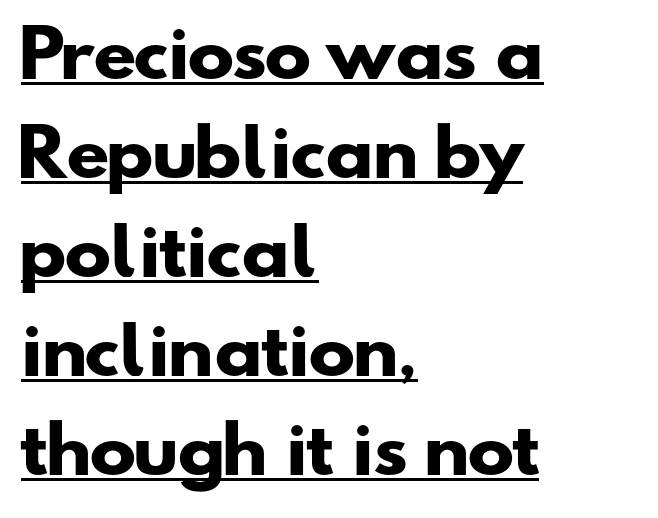
The image shows 63 px heavy, wide sans-serif type; set left-aligned, normal line spacing (1.57x), normal letter spacing, underlined; low stroke contrast and a small x-height.
